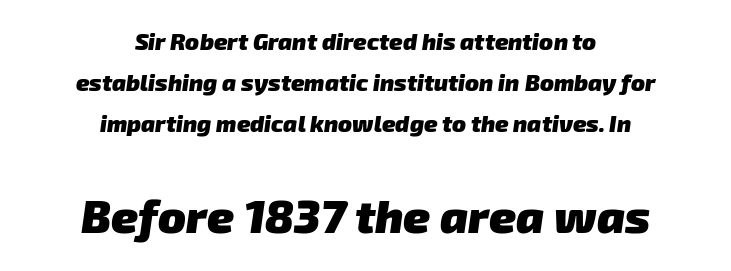
Proportional: the letters do not fall into vertical columns. A sans-serif font was chosen for this passage. This is heavy type, rendered in bold. The face used here appears at its bigger size in the lower chunk. The paragraph shown floats in the horizontal middle. No word sits above an underline.
